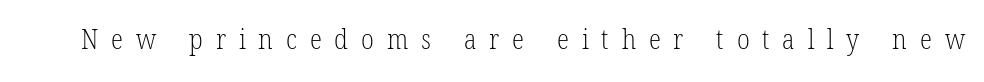
{"serif": "yes", "bold": "no", "weight": "light", "width": "condensed", "stroke_contrast": "low", "x_height": "medium", "monospaced": "no", "underline": "no", "letter_spacing": "wide", "letter_spacing_em": 0.46, "glyph_px": 28}
